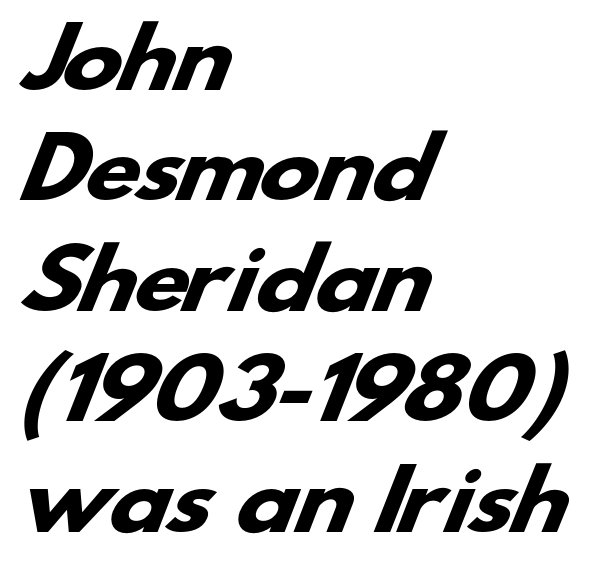
The image shows 80 px heavy, wide sans-serif type; set left-aligned, normal line spacing (1.38x), normal letter spacing, not underlined; low stroke contrast and a small x-height.
